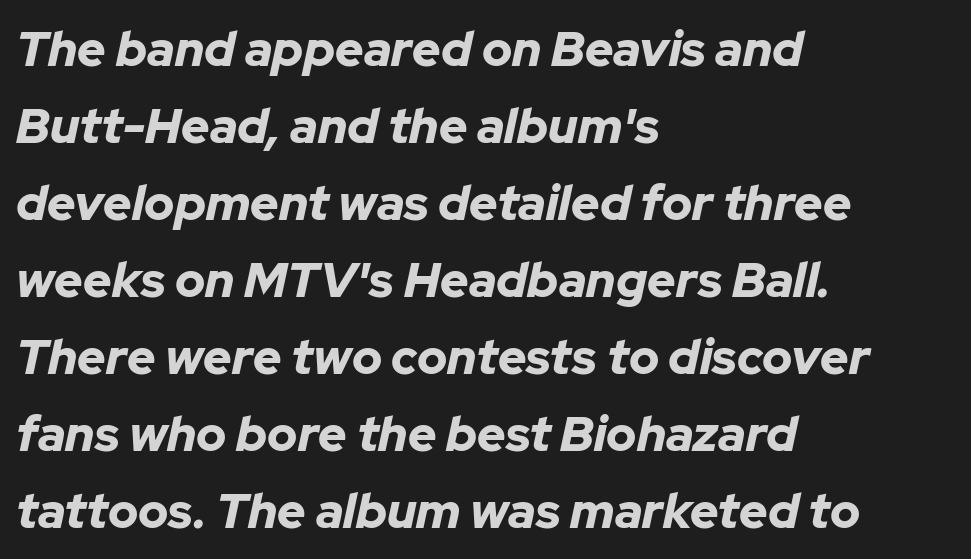
{"italic": "yes", "lean": "right", "slant_degrees": 12, "bold": "yes", "weight": "bold", "width": "normal", "stroke_contrast": "low", "x_height": "medium", "monospaced": "no", "underline": "no", "align": "left", "line_spacing": "normal", "line_spacing_ratio": 1.57, "letter_spacing": "normal", "letter_spacing_em": 0.0, "glyph_px": 49}
